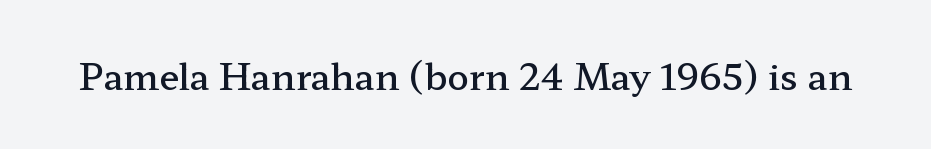
{"serif": "yes", "italic": "no", "bold": "semi", "weight": "semibold", "width": "wide", "stroke_contrast": "low", "x_height": "medium", "monospaced": "no", "underline": "no", "letter_spacing": "normal", "letter_spacing_em": 0.0, "glyph_px": 36}
